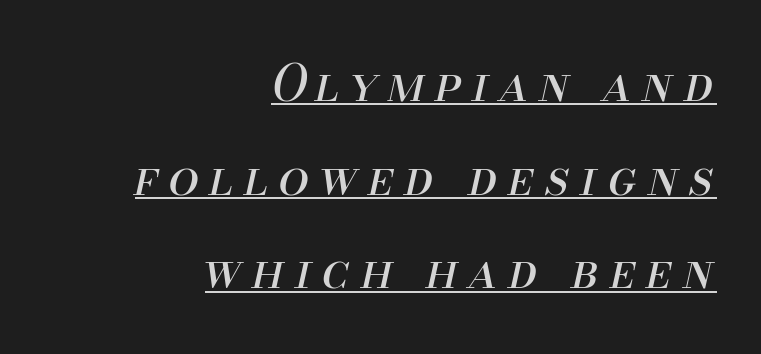
Style check: oblique. The lines are quadded right. No extra ink here — the face is not bold. The lines are spread far apart with generous leading. Each line of the rendering has a horizontal stroke beneath the glyphs.
